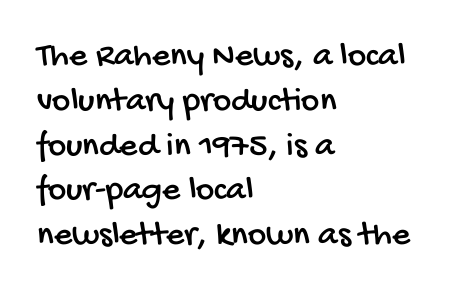
The image shows 35 px condensed sans-serif type; set left-aligned, normal line spacing (1.28x), normal letter spacing, not underlined; low stroke contrast and a large x-height.
